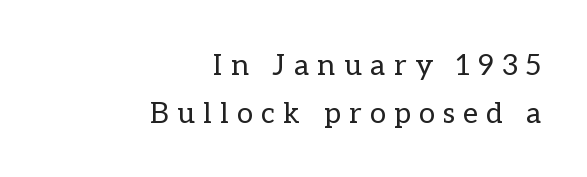
{"italic": "no", "bold": "no", "weight": "regular", "width": "normal", "stroke_contrast": "low", "x_height": "medium", "monospaced": "no", "underline": "no", "align": "right", "line_spacing": "normal", "line_spacing_ratio": 1.67, "letter_spacing": "wide", "letter_spacing_em": 0.3, "glyph_px": 29}
